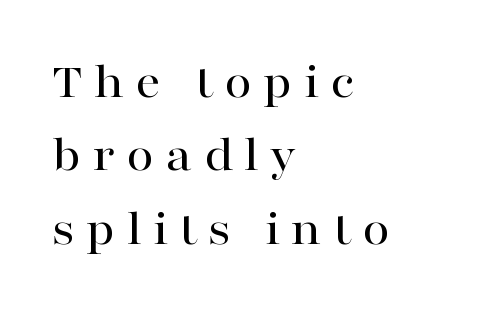
Q: Is the text italic (slanted)? A: No, it is upright.
Q: Is the typeface a serif or a sans-serif typeface? A: Serif.
Q: Is the text underlined? A: No.
Q: How is the paragraph aligned? A: Left-aligned.
Q: Is the spacing between letters normal or unusually wide? A: Unusually wide.
Q: Is the spacing between lines tight, normal or loose? A: Normal.
Q: Width (condensed, normal, or wide)? A: Wide.
Q: Stroke contrast? A: High.
Q: x-height? A: Medium.
Q: Monospaced? A: No.
